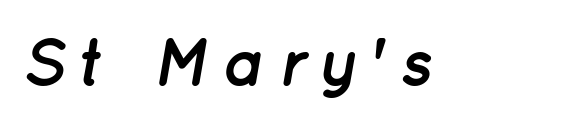
The image shows 67 px semibold type, italic (leaning right); set not underlined; low stroke contrast and a medium x-height.
